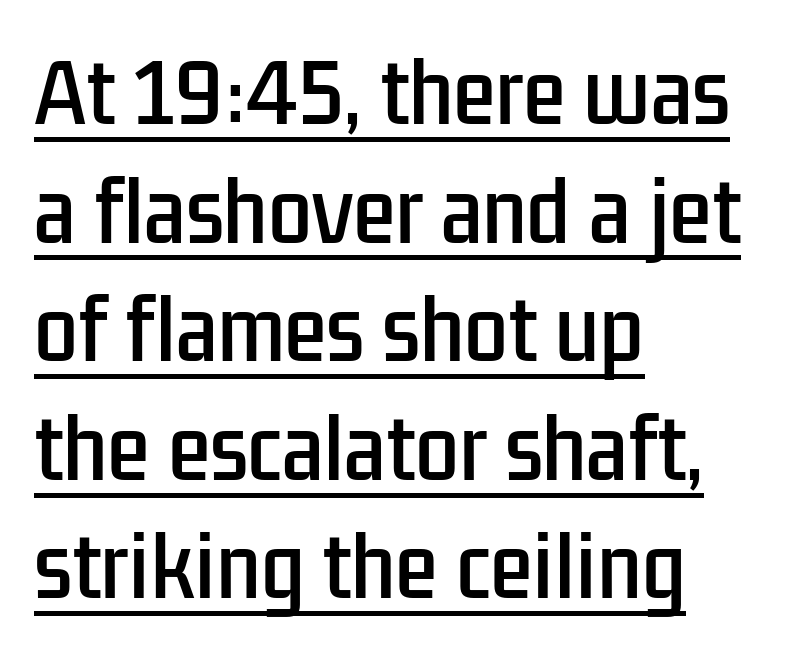
Q: Is the text italic (slanted)? A: No, it is upright.
Q: Is the typeface a serif or a sans-serif typeface? A: Sans-serif.
Q: Is the text underlined? A: Yes.
Q: How is the paragraph aligned? A: Left-aligned.
Q: Is the spacing between letters normal or unusually wide? A: Normal.
Q: Is the spacing between lines tight, normal or loose? A: Normal.
Q: Width (condensed, normal, or wide)? A: Condensed.
Q: Stroke contrast? A: Low.
Q: x-height? A: Medium.
Q: Monospaced? A: No.
